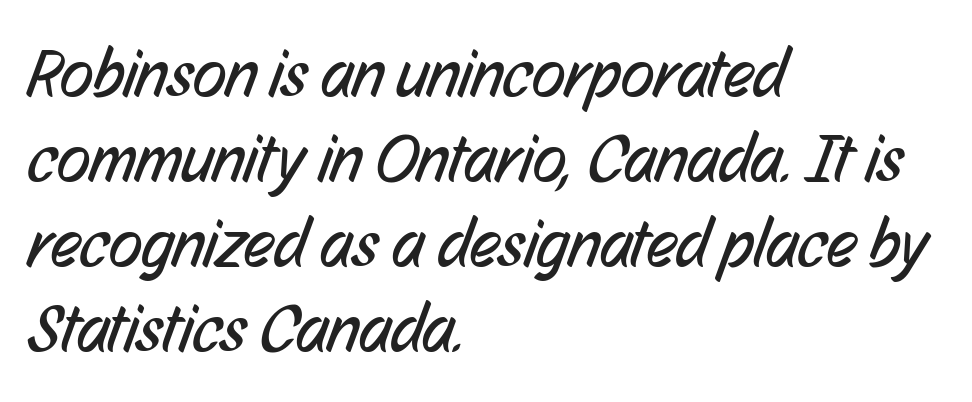
In CSS terms this would be text-align: left. The letters advance in unequal steps, a hallmark of proportional type. Rule under the text: the space is simply empty. Does the type have serifs? No, each stem ends abruptly. Nothing heavy about these letters — not bold at all. Caption: standard tracking, unaltered.
